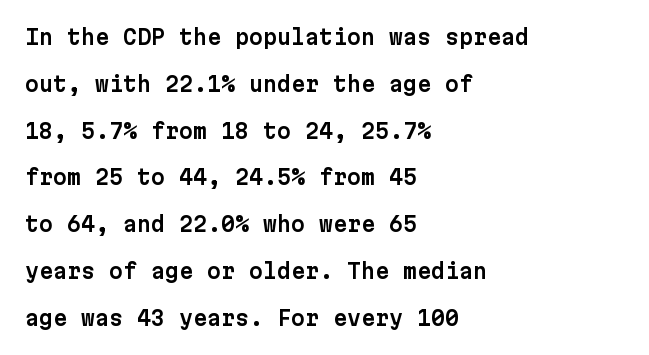
The image shows 20 px text type, upright; set left-aligned, loose line spacing (2.34x), normal letter spacing, not underlined.
